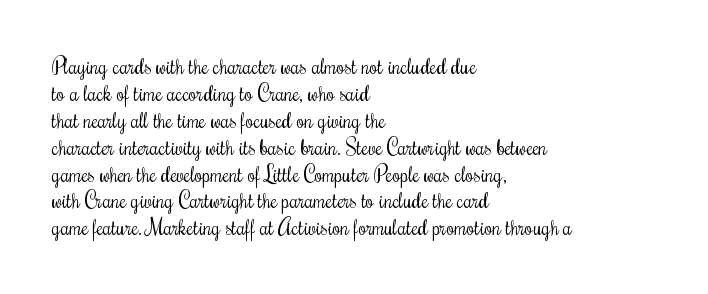
{"bold": "no", "underline": "no", "align": "left", "line_spacing": "normal", "line_spacing_ratio": 1.28, "letter_spacing": "normal", "letter_spacing_em": 0.0, "glyph_px": 21}
